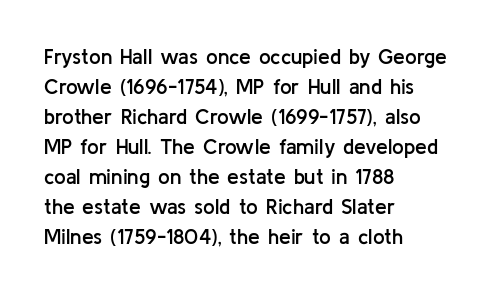
Q: Is the text bold? A: Semi-bold.
Q: Is the text italic (slanted)? A: No, it is upright.
Q: Is the text underlined? A: No.
Q: How is the paragraph aligned? A: Left-aligned.
Q: Is the spacing between letters normal or unusually wide? A: Normal.
Q: Is the spacing between lines tight, normal or loose? A: Normal.
